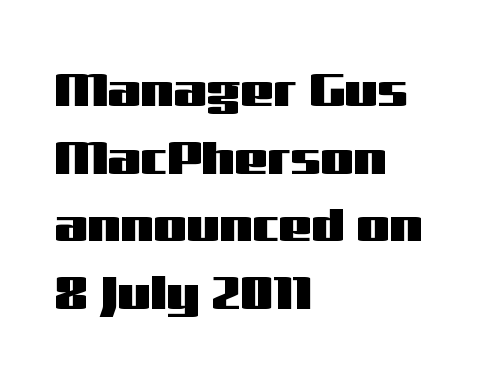
{"serif": "no", "italic": "no", "width": "wide", "stroke_contrast": "medium", "x_height": "medium", "monospaced": "no", "underline": "no", "align": "left", "line_spacing": "normal", "line_spacing_ratio": 1.44, "letter_spacing": "normal", "letter_spacing_em": 0.0, "glyph_px": 47}
